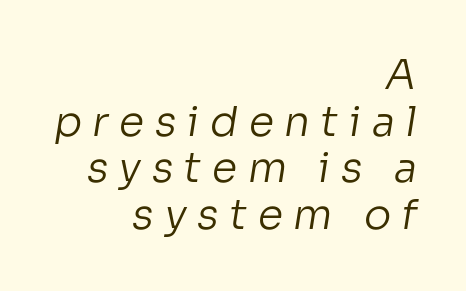
Caption: multi-line text, flush right, ragged left. Do the characters align in a grid? No, the font is proportional. Glyph-to-glyph distance is far greater than everyday printed text. A bare baseline throughout the passage. The typeface chosen for these lines omits serifs.
